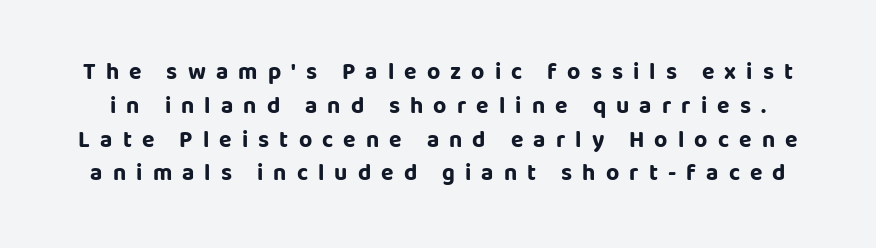
The image shows 23 px bold type, upright; set normal line spacing (1.47x), unusually wide letter spacing (+0.44 em), not underlined.
